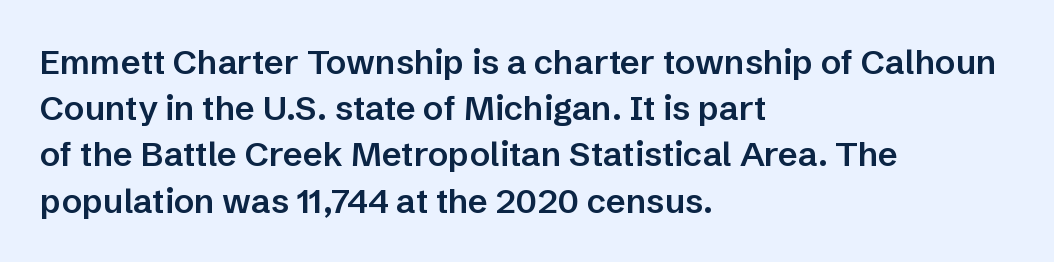
The image shows 34 px semibold sans-serif type, upright; set left-aligned, normal line spacing (1.36x), normal letter spacing, not underlined; low stroke contrast and a medium x-height.
